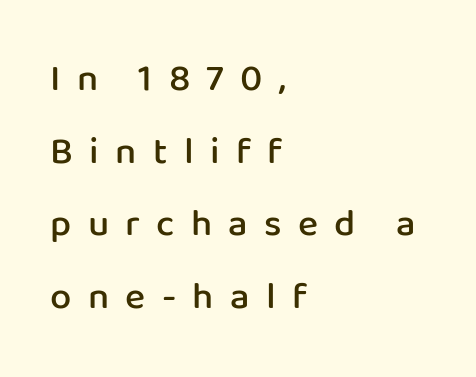
Q: Is the text bold? A: Semi-bold.
Q: Is the text italic (slanted)? A: No, it is upright.
Q: Is the typeface a serif or a sans-serif typeface? A: Sans-serif.
Q: Is the text underlined? A: No.
Q: How is the paragraph aligned? A: Left-aligned.
Q: Is the spacing between letters normal or unusually wide? A: Unusually wide.
Q: Is the spacing between lines tight, normal or loose? A: Loose.
Q: Width (condensed, normal, or wide)? A: Normal.
Q: Stroke contrast? A: Low.
Q: x-height? A: Medium.
Q: Monospaced? A: No.
